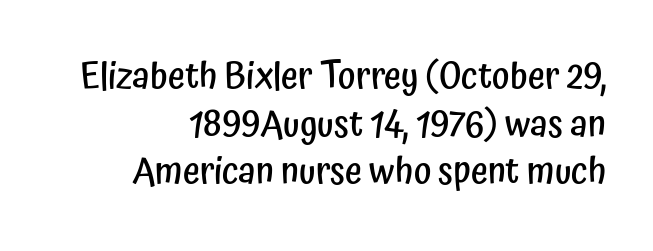
The image shows 37 px semibold, condensed sans-serif type, upright; set right-aligned, normal line spacing (1.29x), normal letter spacing, not underlined; low stroke contrast and a medium x-height.
